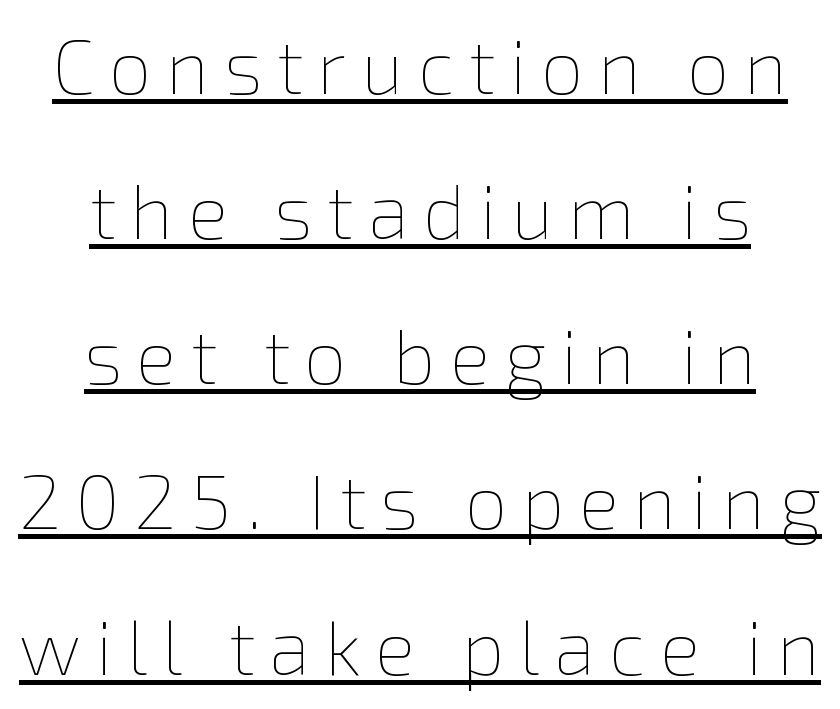
{"italic": "no", "bold": "no", "weight": "thin", "width": "normal", "stroke_contrast": "low", "x_height": "medium", "monospaced": "no", "underline": "yes", "align": "center", "line_spacing": "loose", "line_spacing_ratio": 1.91, "glyph_px": 76}
